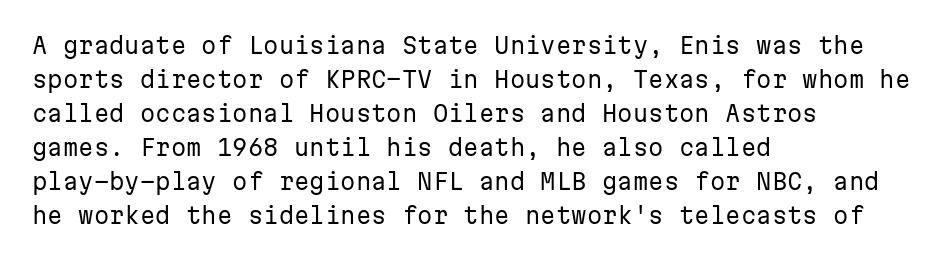
Caption: multi-line text, flush left, ragged right. Rendered with straight, roman letterforms. Beneath every word, the page is bare. Weight: not bold — regular or lighter. Nobody touched the tracking dial on this one. Vertically, the passage feels balanced, rows spaced as you'd expect.
